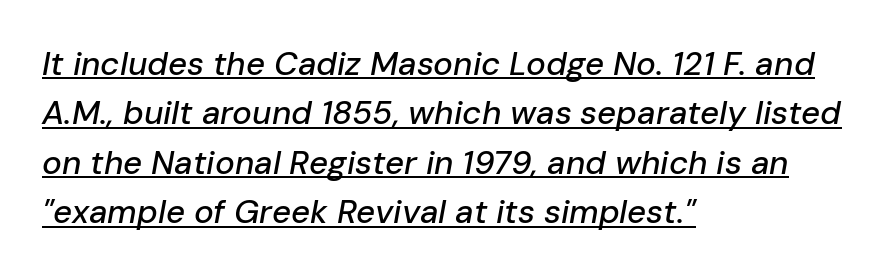
Q: Is the text italic (slanted)? A: Yes, it leans right by about 10 degrees.
Q: Is the text underlined? A: Yes.
Q: How is the paragraph aligned? A: Left-aligned.
Q: Is the spacing between letters normal or unusually wide? A: Normal.
Q: Is the spacing between lines tight, normal or loose? A: Normal.
Q: Width (condensed, normal, or wide)? A: Normal.
Q: Stroke contrast? A: Low.
Q: x-height? A: Medium.
Q: Monospaced? A: No.
